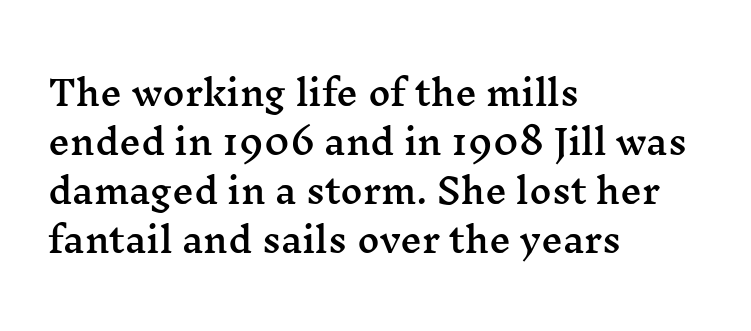
{"serif": "yes", "italic": "no", "width": "wide", "stroke_contrast": "medium", "x_height": "medium", "monospaced": "no", "underline": "no", "align": "left", "line_spacing": "normal", "line_spacing_ratio": 1.44, "letter_spacing": "normal", "letter_spacing_em": 0.0, "glyph_px": 34}
